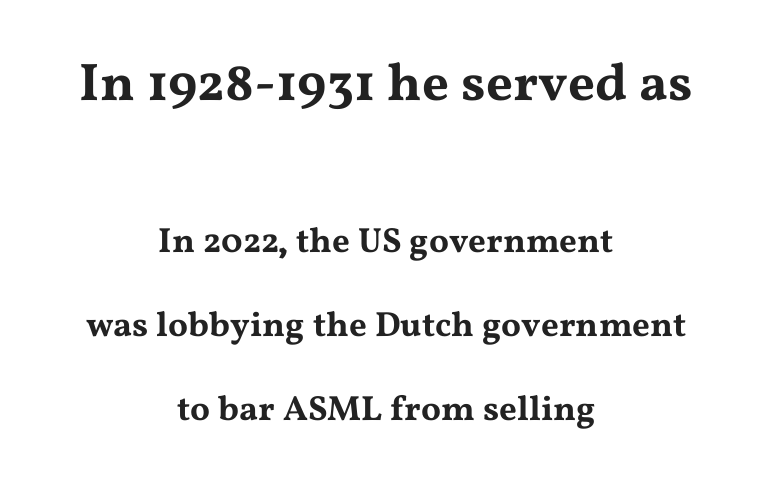
Q: Is the text italic (slanted)? A: No, it is upright.
Q: Is the typeface a serif or a sans-serif typeface? A: Serif.
Q: Is the text underlined? A: No.
Q: How is the paragraph aligned? A: Centered.
Q: Is the spacing between letters normal or unusually wide? A: Normal.
Q: Is the spacing between lines tight, normal or loose? A: Loose.
Q: Which block of text is set in a larger size, the first (top) or the second (bottom)? A: The first (top) one.
Q: Width (condensed, normal, or wide)? A: Wide.
Q: Stroke contrast? A: Medium.
Q: x-height? A: Medium.
Q: Monospaced? A: No.
